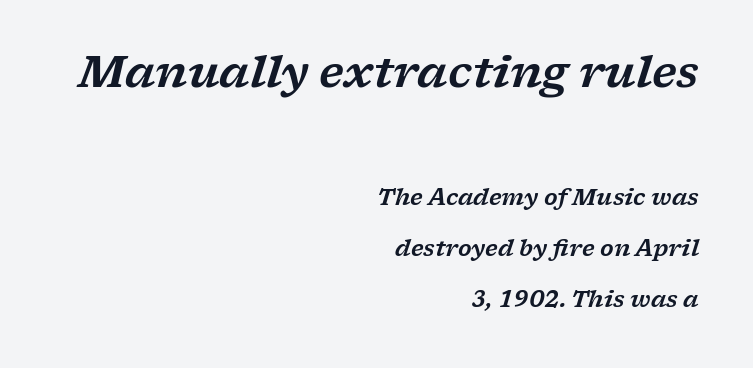
{"serif": "yes", "italic": "yes", "lean": "right", "slant_degrees": 17, "width": "wide", "stroke_contrast": "low", "x_height": "medium", "monospaced": "no", "underline": "no", "align": "right", "line_spacing": "loose", "line_spacing_ratio": 2.32, "letter_spacing": "normal", "letter_spacing_em": 0.0, "larger_block": "first", "size_ratio": 1.95, "glyph_px": 43}
